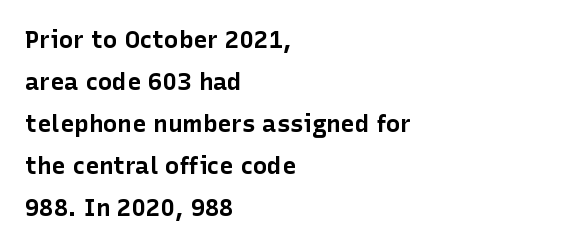
Every letter is thick-stroked: bold, no question. Honestly, there is no underline to notice here at all. Typeset ragged right — the left edge is the straight one. The typography opts for an upright posture over an oblique one. Is the letter spacing exaggerated? No — it looks like the ordinary default.
